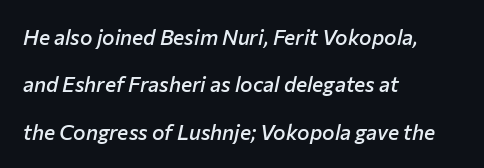
Q: Is the text bold? A: Semi-bold.
Q: Is the text italic (slanted)? A: Yes, it leans right by about 12 degrees.
Q: Is the text underlined? A: No.
Q: How is the paragraph aligned? A: Left-aligned.
Q: Is the spacing between letters normal or unusually wide? A: Normal.
Q: Is the spacing between lines tight, normal or loose? A: Loose.
